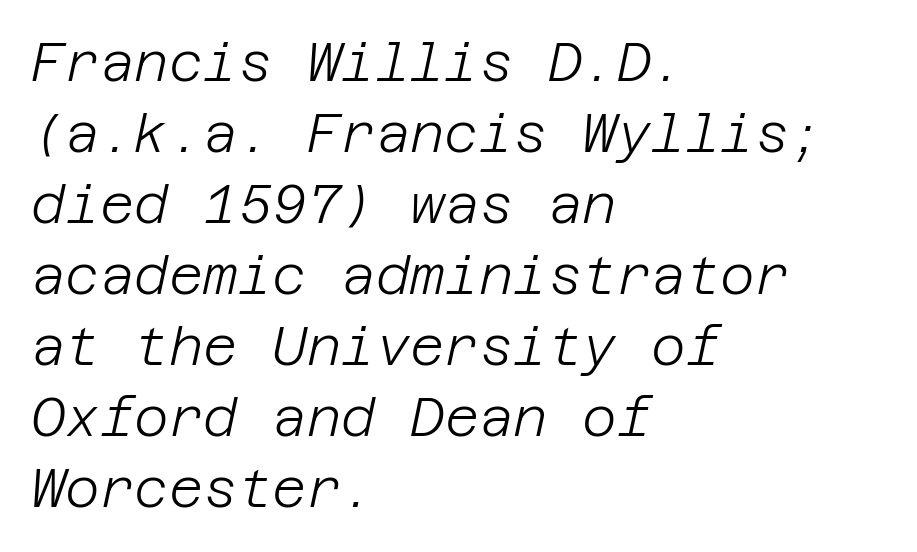
{"italic": "yes", "lean": "right", "slant_degrees": 12, "bold": "no", "weight": "light", "width": "normal", "stroke_contrast": "low", "x_height": "large", "underline": "no", "align": "left", "line_spacing": "normal", "line_spacing_ratio": 1.34, "letter_spacing": "normal", "letter_spacing_em": 0.0, "glyph_px": 53}
